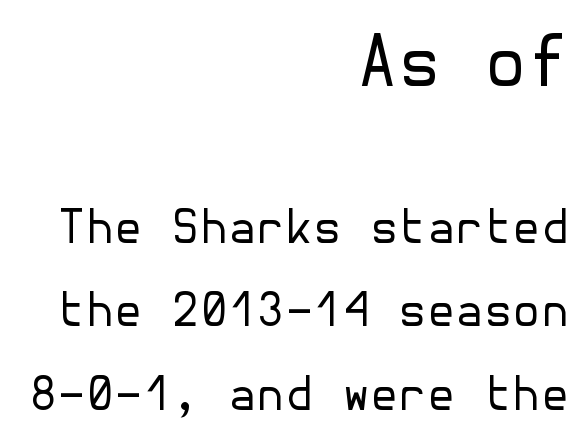
The font family rendered here belongs to the sans-serif group. The composition opens big and finishes small. Type without underlining. These lines stack with their right ends in a neat column. The passage shown has conventional tracking throughout.
